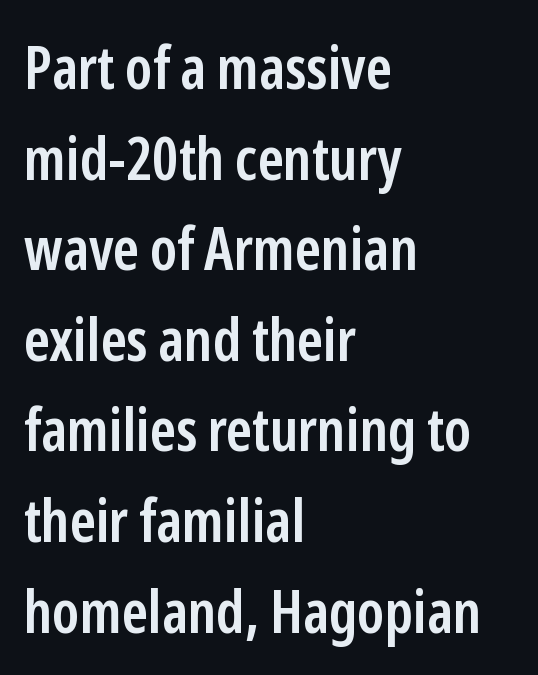
A typesetter would call this proportional, since set widths differ per character. Typesetter's note: demi weight, one step under bold. The gaps between neighbouring characters are ordinary and unremarkable. In terms of letterform style, serifs are entirely absent.
